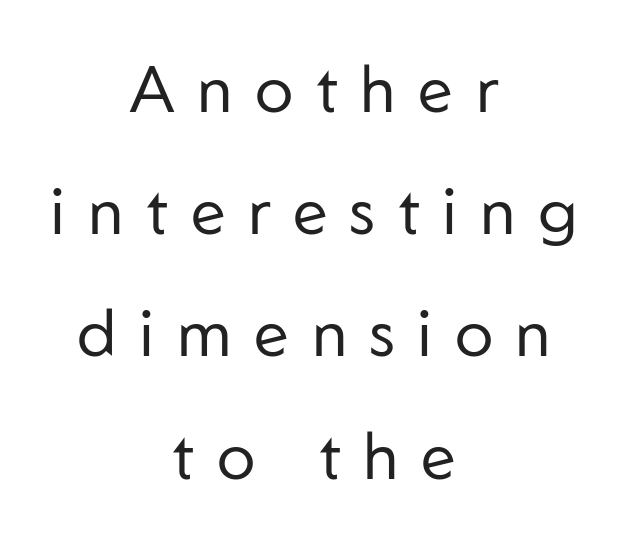
The image shows 65 px regular-weight sans-serif type, upright; set centered, line spacing 1.88x, unusually wide letter spacing (+0.35 em), not underlined; low stroke contrast and a medium x-height.
